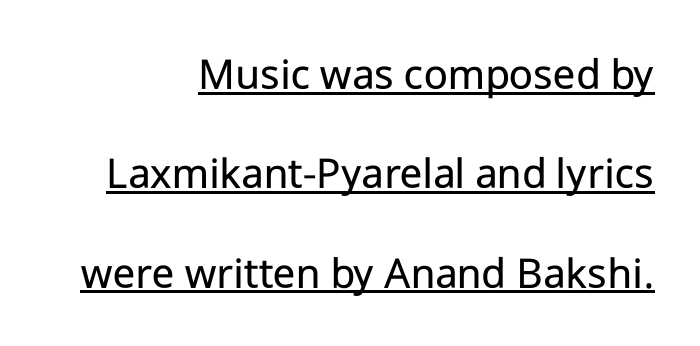
Q: Is the text bold? A: No.
Q: Is the text italic (slanted)? A: No, it is upright.
Q: Is the typeface a serif or a sans-serif typeface? A: Sans-serif.
Q: Is the text underlined? A: Yes.
Q: How is the paragraph aligned? A: Right-aligned.
Q: Is the spacing between letters normal or unusually wide? A: Normal.
Q: Is the spacing between lines tight, normal or loose? A: Loose.
Q: Width (condensed, normal, or wide)? A: Normal.
Q: Stroke contrast? A: Low.
Q: x-height? A: Medium.
Q: Monospaced? A: No.
